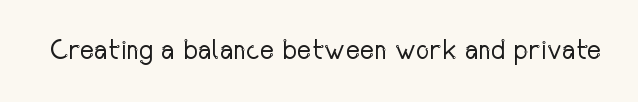
Has an underline been added? It has not. The type is set solid horizontally, with unmodified tracking. The characters are drawn with everyday or finer stroke widths. Every character sits straight up, as roman type does.
